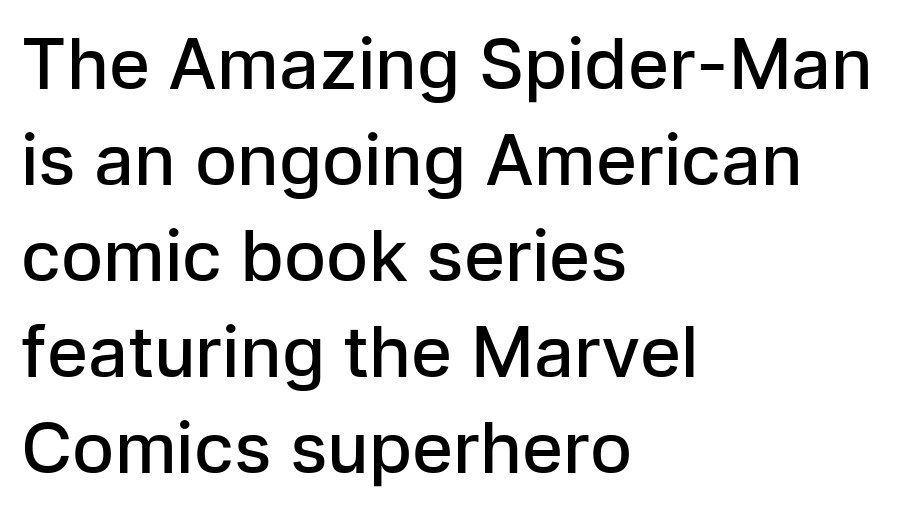
These lines sit exactly where default settings would place them. Do the characters align in a grid? No, the font is proportional. Clear beneath every line of the passage. Weight check: semibold — heavier than regular, not quite bold. Honestly, the letter spacing is just normal — you wouldn't notice it. The passage is arranged the way most books set body copy — flush left.
